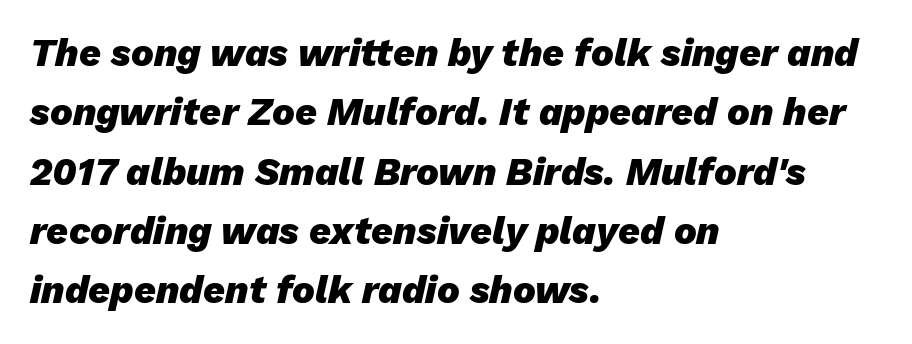
Q: Is the text bold? A: Yes.
Q: Is the text italic (slanted)? A: Yes, it leans right by about 13 degrees.
Q: Is the text underlined? A: No.
Q: How is the paragraph aligned? A: Left-aligned.
Q: Is the spacing between letters normal or unusually wide? A: Normal.
Q: Is the spacing between lines tight, normal or loose? A: Normal.
Q: Width (condensed, normal, or wide)? A: Normal.
Q: Stroke contrast? A: Low.
Q: x-height? A: Medium.
Q: Monospaced? A: No.
